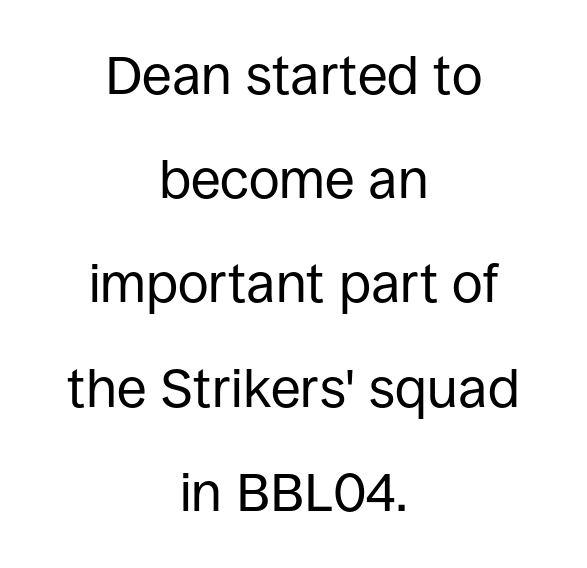
The image shows 54 px regular-weight sans-serif type, upright; set centered, loose line spacing (1.93x), normal letter spacing, not underlined; low stroke contrast and a large x-height.
